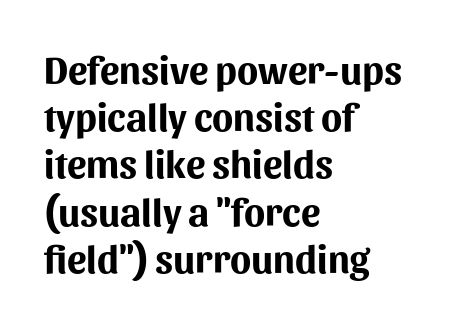
The foot of each line stays bare and open. Heavy-handed strokes throughout: this text is bold. The setting favours the left margin, as ordinary paragraphs usually do. Nope, not italic — everything's standing straight. Is this a fixed-width face? No — the glyphs have proportional, varying widths. Examine the stroke ends and you'll find no serifs.
